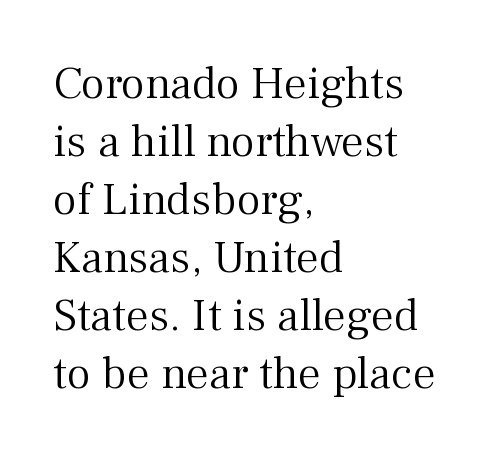
Q: Is the text bold? A: No.
Q: Is the text italic (slanted)? A: No, it is upright.
Q: Is the typeface a serif or a sans-serif typeface? A: Serif.
Q: Is the text underlined? A: No.
Q: How is the paragraph aligned? A: Left-aligned.
Q: Is the spacing between letters normal or unusually wide? A: Normal.
Q: Is the spacing between lines tight, normal or loose? A: Normal.
Q: Width (condensed, normal, or wide)? A: Normal.
Q: Stroke contrast? A: Medium.
Q: x-height? A: Medium.
Q: Monospaced? A: No.
